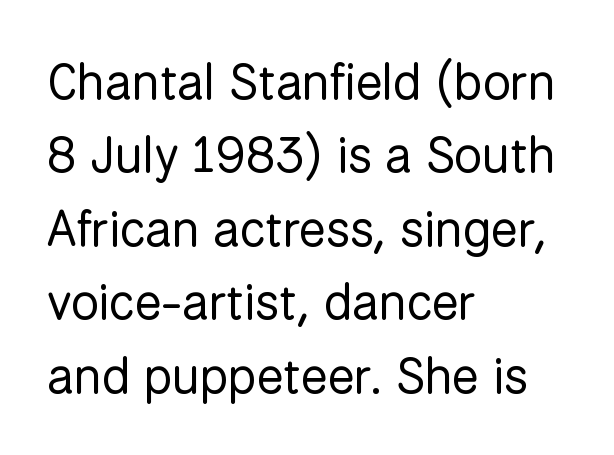
{"serif": "no", "italic": "no", "bold": "no", "weight": "regular", "width": "normal", "stroke_contrast": "low", "x_height": "medium", "monospaced": "no", "underline": "no", "align": "left", "line_spacing": "normal", "line_spacing_ratio": 1.47, "letter_spacing": "normal", "letter_spacing_em": 0.0, "glyph_px": 50}
